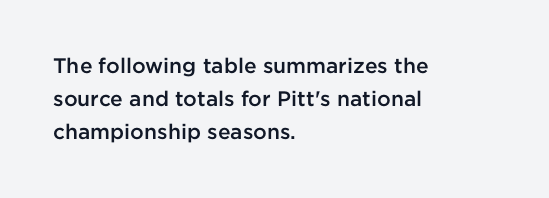
A typesetter would call this zero additional tracking. The foot of each line stays bare and open. Whoever set this chose a conventional vertical rhythm. Short and long lines alike share a common starting point at left. Stems and bowls a touch heavier than normal — semibold. The lettering stays uniformly vertical, giving the passage a roman look.
